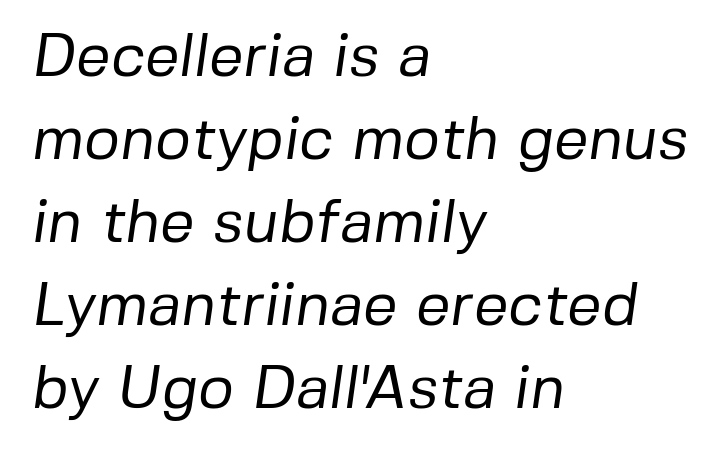
The image shows 61 px regular-weight sans-serif type; set left-aligned, normal line spacing (1.36x), normal letter spacing, not underlined; low stroke contrast and a medium x-height.
